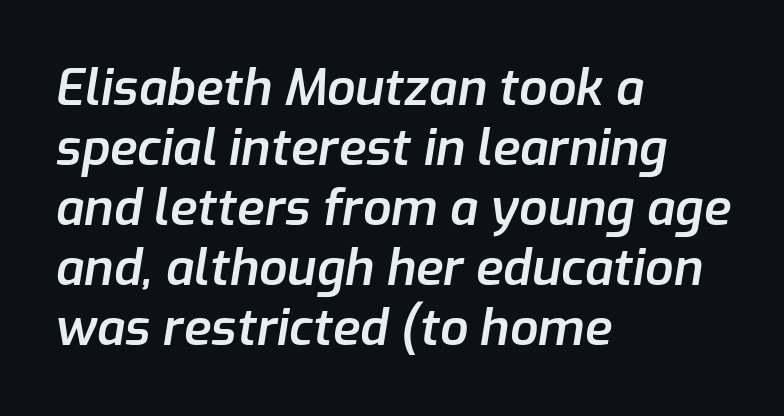
The image shows 50 px semibold type, italic (leaning right); set left-aligned, line spacing 1.2x, normal letter spacing, not underlined; low stroke contrast and a medium x-height.
